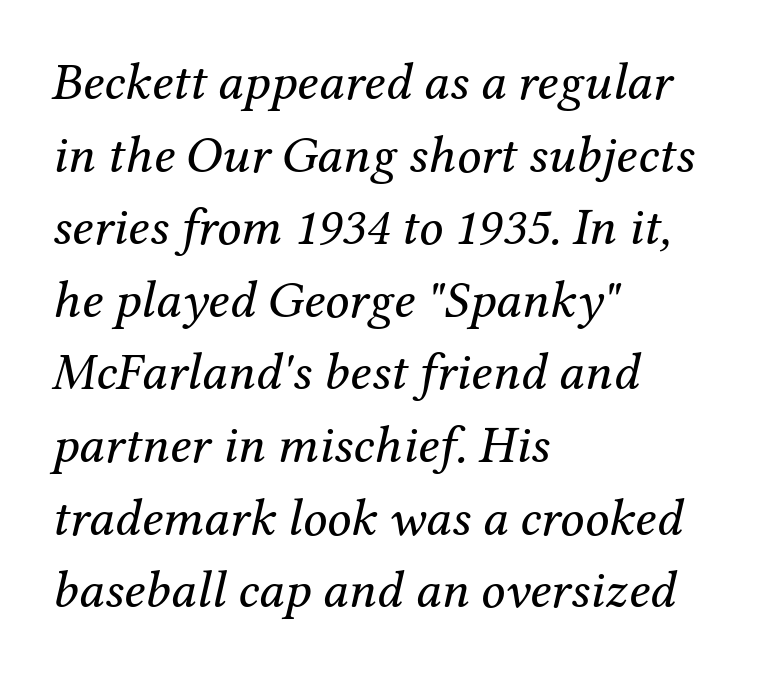
{"serif": "yes", "italic": "yes", "lean": "right", "slant_degrees": 12, "bold": "no", "weight": "regular", "width": "normal", "stroke_contrast": "medium", "x_height": "medium", "monospaced": "no", "underline": "no", "align": "left", "line_spacing": "normal", "line_spacing_ratio": 1.37, "letter_spacing": "normal", "letter_spacing_em": 0.0, "glyph_px": 53}
